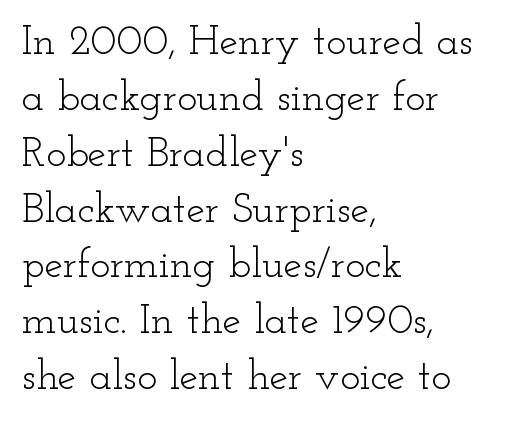
{"serif": "yes", "italic": "no", "bold": "no", "weight": "light", "width": "wide", "stroke_contrast": "low", "x_height": "small", "monospaced": "no", "underline": "no", "align": "left", "line_spacing": "normal", "line_spacing_ratio": 1.33, "letter_spacing": "normal", "letter_spacing_em": 0.0, "glyph_px": 42}
